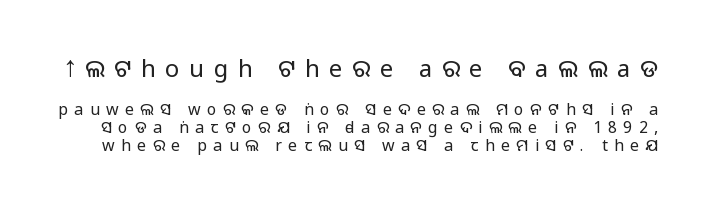
{"italic": "no", "underline": "no", "line_spacing": "tight", "line_spacing_ratio": 1.12, "letter_spacing": "wide", "letter_spacing_em": 0.4, "larger_block": "first", "size_ratio": 1.5, "glyph_px": 24}
